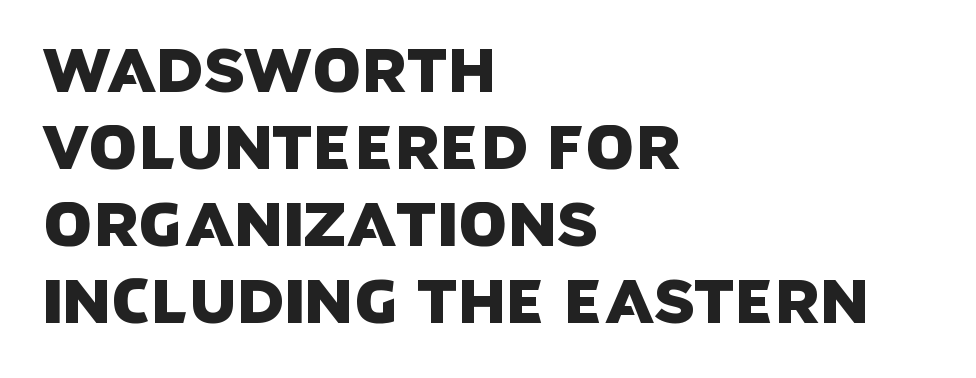
The image shows 62 px sans-serif type; set left-aligned, line spacing 1.24x, normal letter spacing, not underlined; low stroke contrast and a large x-height.
